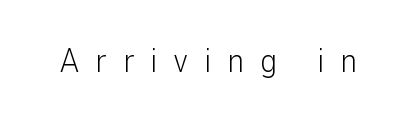
{"serif": "no", "italic": "no", "bold": "no", "weight": "light", "width": "normal", "stroke_contrast": "low", "x_height": "medium", "monospaced": "no", "underline": "no", "letter_spacing": "wide", "letter_spacing_em": 0.47, "glyph_px": 33}
